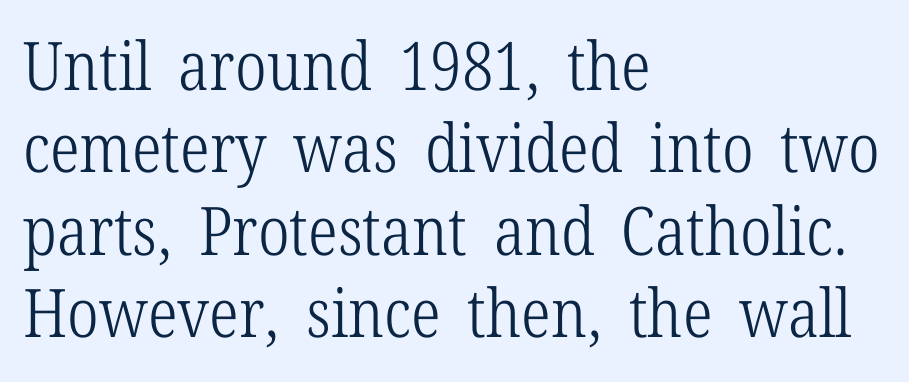
Q: Is the text bold? A: No.
Q: Is the text italic (slanted)? A: No, it is upright.
Q: Is the typeface a serif or a sans-serif typeface? A: Serif.
Q: Is the text underlined? A: No.
Q: How is the paragraph aligned? A: Left-aligned.
Q: Is the spacing between letters normal or unusually wide? A: Normal.
Q: Width (condensed, normal, or wide)? A: Condensed.
Q: Stroke contrast? A: Low.
Q: x-height? A: Medium.
Q: Monospaced? A: No.
